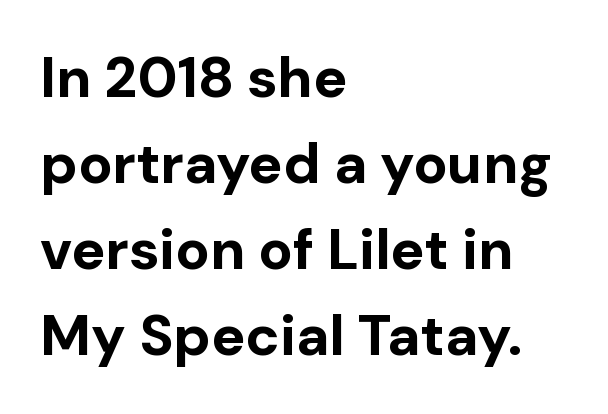
This sample has the flowing, uneven cadence of proportional lettering. Honestly, the letter spacing is just normal — you wouldn't notice it. Plain, unruled lines of type. Upright lettering throughout. Regular leading. Look at the bottom of the vertical strokes: they stop flat, with no serifs.
